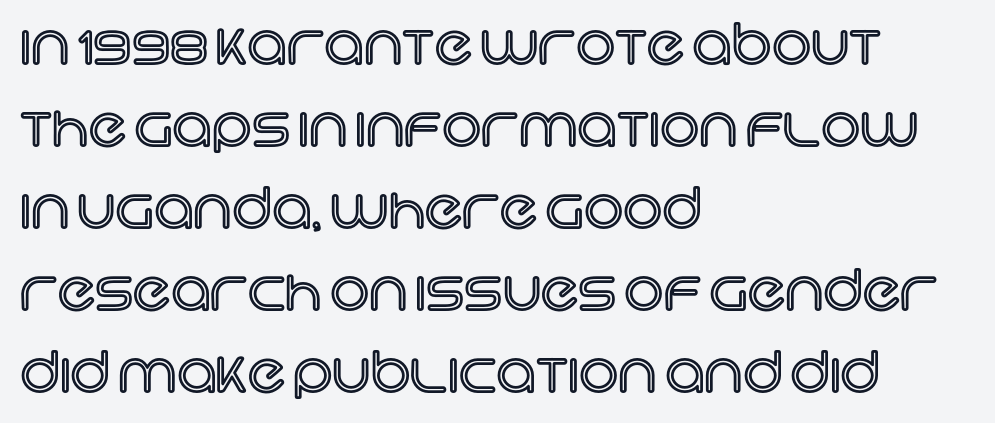
{"italic": "no", "width": "normal", "x_height": "large", "monospaced": "no", "underline": "no", "align": "left", "line_spacing": "normal", "line_spacing_ratio": 1.49, "letter_spacing": "normal", "letter_spacing_em": 0.0, "glyph_px": 55}
